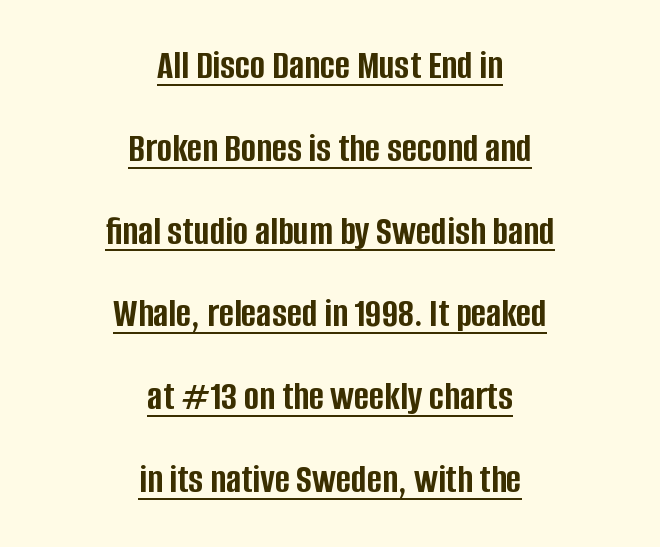
Look at the tracking — it's just the regular setting, nothing added. You can tell from the bare stems that sans-serif type was used. Heavy-handed strokes throughout: this text is bold. Style check: upright. Alignment: centered. The words here are underlined.
